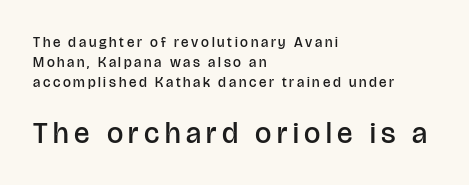
Q: Is the text bold? A: Semi-bold.
Q: Is the text italic (slanted)? A: No, it is upright.
Q: Is the typeface a serif or a sans-serif typeface? A: Sans-serif.
Q: Is the text underlined? A: No.
Q: How is the paragraph aligned? A: Left-aligned.
Q: Is the spacing between lines tight, normal or loose? A: Normal.
Q: Which block of text is set in a larger size, the first (top) or the second (bottom)? A: The second (bottom) one.
Q: Width (condensed, normal, or wide)? A: Normal.
Q: Stroke contrast? A: Low.
Q: x-height? A: Large.
Q: Monospaced? A: No.
